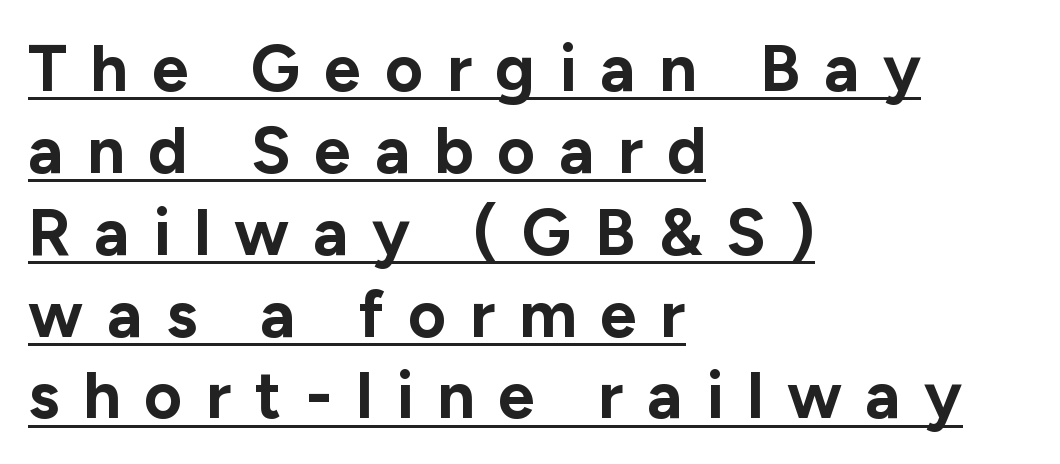
Each letter's strokes conclude bluntly, with no projecting serifs. Set as a true bold cut, around the 700 mark. The type sits square on the baseline with zero lean. The typesetter has applied underlining to the passage shown. The rag falls on the right side of this text block.
